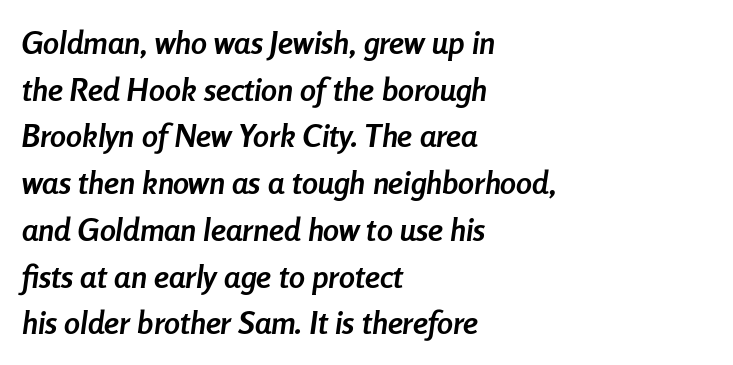
Think of a printed novel: that variable character pitch is what you see here. The letters sit at their default tracking, neither squeezed nor spread. Type without underlining. The font's italic variant was chosen for this text. Every row of glyphs begins at an identical x-position on the left.
